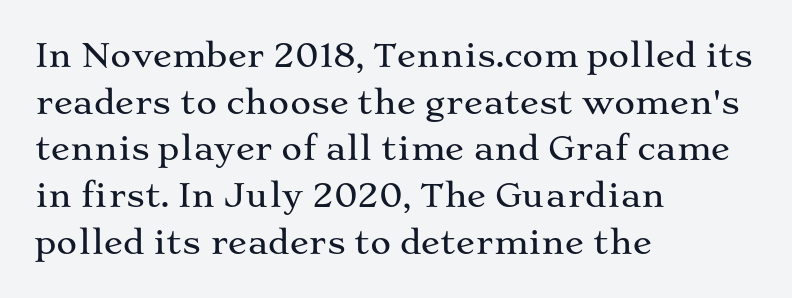
The image shows 32 px wide serif type, upright; set left-aligned, normal line spacing (1.46x), normal letter spacing, not underlined; medium stroke contrast and a medium x-height.
